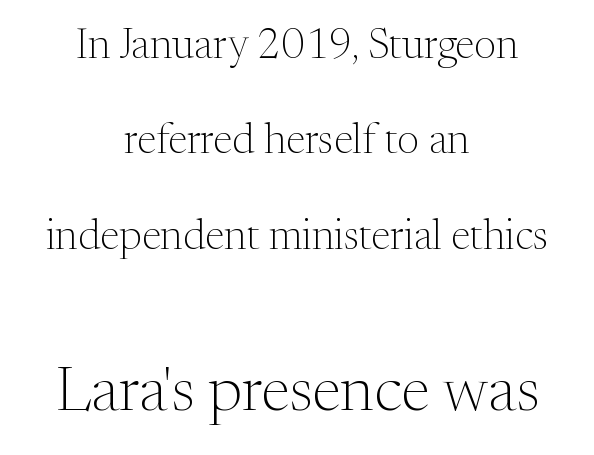
The image shows 63 px light serif type, upright; set centered, loose line spacing (2.27x), normal letter spacing, not underlined; the second (bottom) block is 1.5x larger; medium stroke contrast and a medium x-height.
